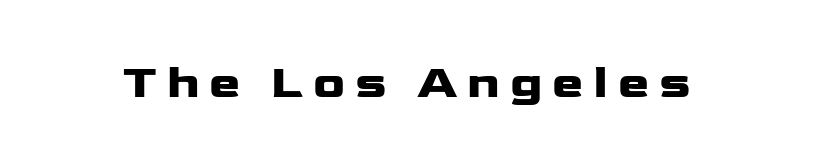
{"serif": "no", "italic": "no", "bold": "yes", "weight": "heavy", "width": "wide", "stroke_contrast": "low", "x_height": "medium", "monospaced": "no", "underline": "no", "letter_spacing": "wide", "letter_spacing_em": 0.21, "glyph_px": 47}
